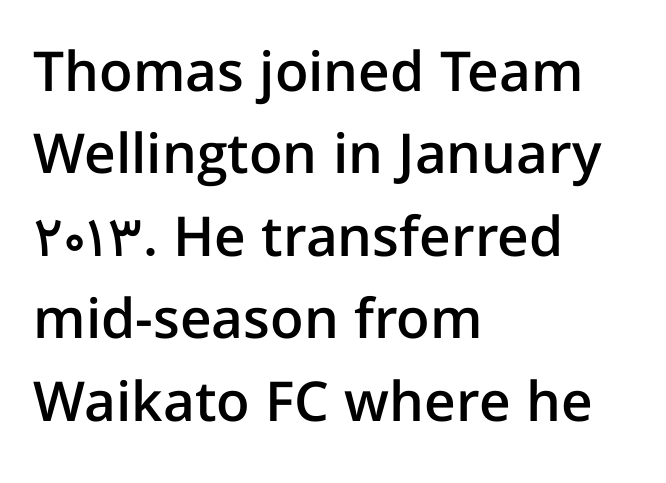
Q: Is the text bold? A: Semi-bold.
Q: Is the text italic (slanted)? A: No, it is upright.
Q: Is the typeface a serif or a sans-serif typeface? A: Sans-serif.
Q: Is the text underlined? A: No.
Q: How is the paragraph aligned? A: Left-aligned.
Q: Is the spacing between letters normal or unusually wide? A: Normal.
Q: Is the spacing between lines tight, normal or loose? A: Normal.
Q: Width (condensed, normal, or wide)? A: Normal.
Q: Stroke contrast? A: Low.
Q: x-height? A: Medium.
Q: Monospaced? A: No.
